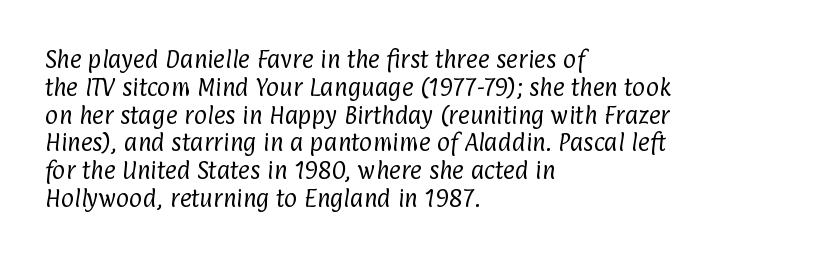
{"bold": "no", "underline": "no", "align": "left", "line_spacing": "normal", "line_spacing_ratio": 1.39, "letter_spacing": "normal", "letter_spacing_em": 0.0, "glyph_px": 20}
